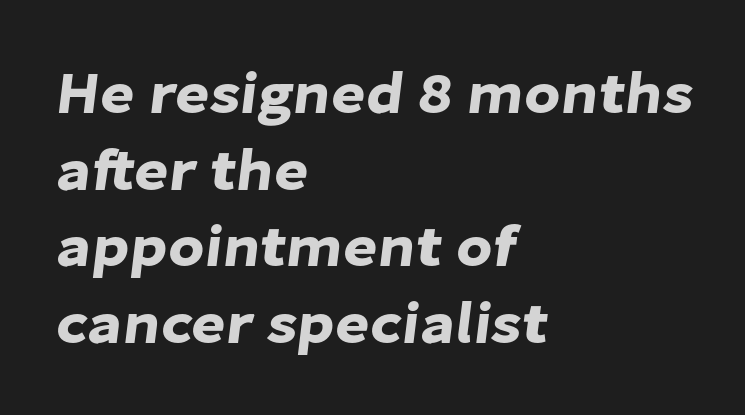
Q: Is the typeface a serif or a sans-serif typeface? A: Sans-serif.
Q: Is the text underlined? A: No.
Q: How is the paragraph aligned? A: Left-aligned.
Q: Is the spacing between letters normal or unusually wide? A: Normal.
Q: Is the spacing between lines tight, normal or loose? A: Normal.
Q: Width (condensed, normal, or wide)? A: Normal.
Q: Stroke contrast? A: Low.
Q: x-height? A: Medium.
Q: Monospaced? A: No.
